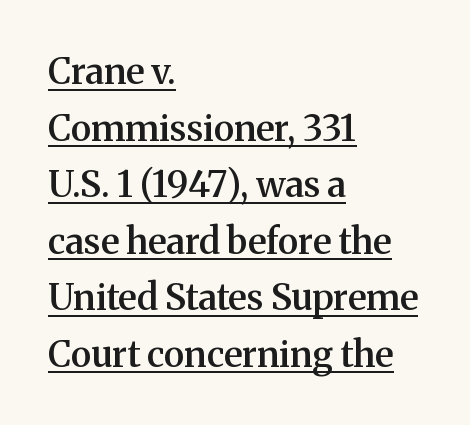
Set as a demibold, roughly 600 on the weight scale. Compared with typical body copy, the letter spacing here is the same. Interline gaps are of average width in this sample. The paragraph shown leans on its left margin.
